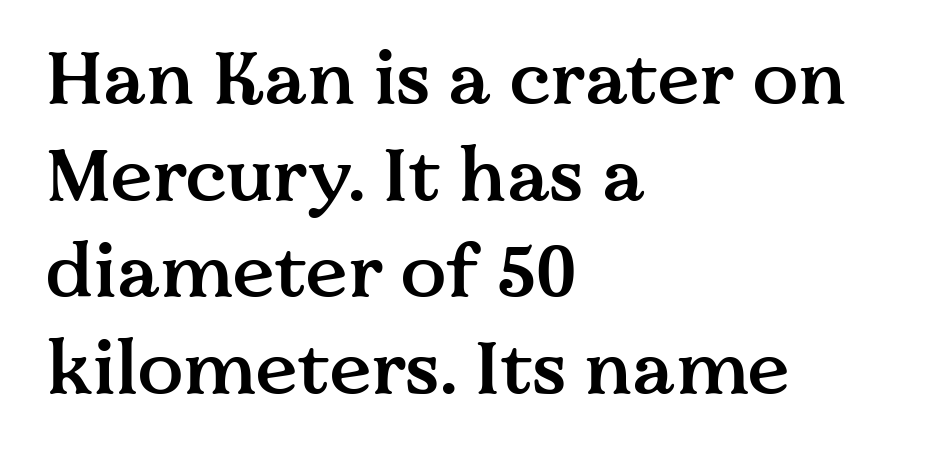
Q: Is the text bold? A: Semi-bold.
Q: Is the text italic (slanted)? A: No, it is upright.
Q: Is the typeface a serif or a sans-serif typeface? A: Serif.
Q: Is the text underlined? A: No.
Q: How is the paragraph aligned? A: Left-aligned.
Q: Is the spacing between letters normal or unusually wide? A: Normal.
Q: Is the spacing between lines tight, normal or loose? A: Normal.
Q: Width (condensed, normal, or wide)? A: Normal.
Q: Stroke contrast? A: Medium.
Q: x-height? A: Medium.
Q: Monospaced? A: No.
